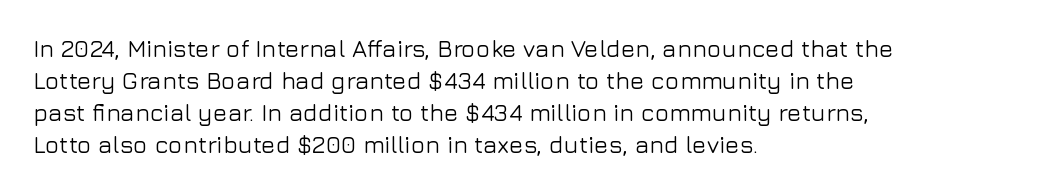
Q: Is the text italic (slanted)? A: No, it is upright.
Q: Is the text underlined? A: No.
Q: How is the paragraph aligned? A: Left-aligned.
Q: Is the spacing between letters normal or unusually wide? A: Normal.
Q: Is the spacing between lines tight, normal or loose? A: Normal.
